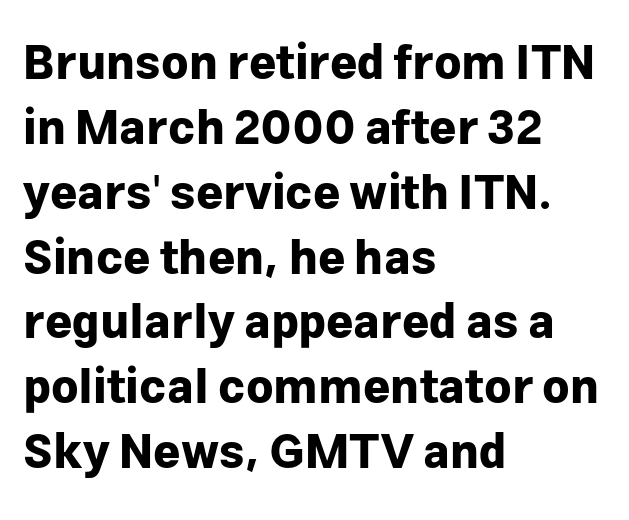
Q: Is the text bold? A: Yes.
Q: Is the text italic (slanted)? A: No, it is upright.
Q: Is the typeface a serif or a sans-serif typeface? A: Sans-serif.
Q: Is the text underlined? A: No.
Q: How is the paragraph aligned? A: Left-aligned.
Q: Is the spacing between letters normal or unusually wide? A: Normal.
Q: Is the spacing between lines tight, normal or loose? A: Normal.
Q: Width (condensed, normal, or wide)? A: Normal.
Q: Stroke contrast? A: Low.
Q: x-height? A: Medium.
Q: Monospaced? A: No.
